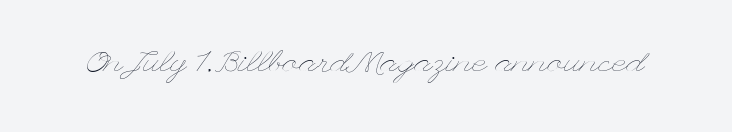
The baseline area is clear. Tracking value appears to be zero — textbook default spacing. Heaviness? Minimal to ordinary, like unemphasized prose.
